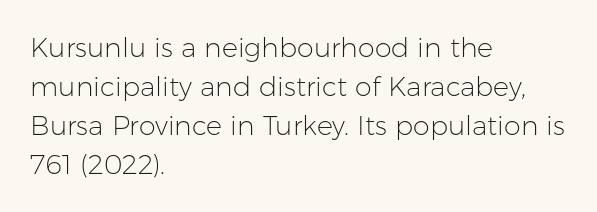
Q: Is the text bold? A: No.
Q: Is the text italic (slanted)? A: No, it is upright.
Q: Is the text underlined? A: No.
Q: How is the paragraph aligned? A: Left-aligned.
Q: Is the spacing between letters normal or unusually wide? A: Normal.
Q: Is the spacing between lines tight, normal or loose? A: Normal.
